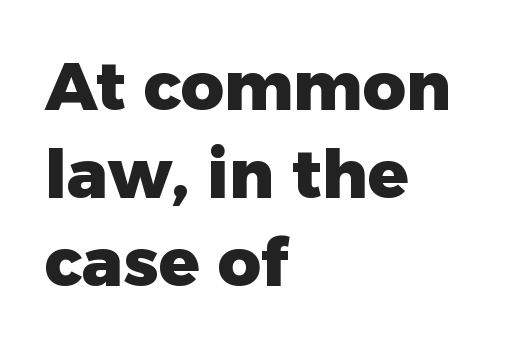
Has an underline been added? It has not. Which margin do the lines hug? The left one — the right edge is uneven. Baseline-to-baseline distance is the conventional proportion of letter height. The passage shown is typed in a proportional face where columns would drift. Check where the strokes stop: nothing finishes them off — pure sans.
